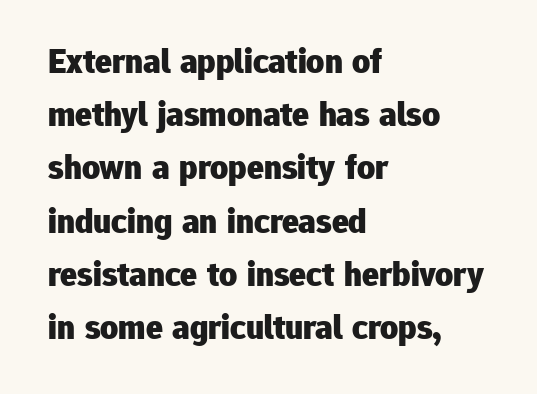
{"serif": "no", "italic": "no", "bold": "yes", "weight": "heavy", "width": "normal", "stroke_contrast": "low", "x_height": "medium", "monospaced": "no", "underline": "no", "align": "left", "line_spacing": "normal", "line_spacing_ratio": 1.52, "letter_spacing": "normal", "letter_spacing_em": 0.0, "glyph_px": 35}
